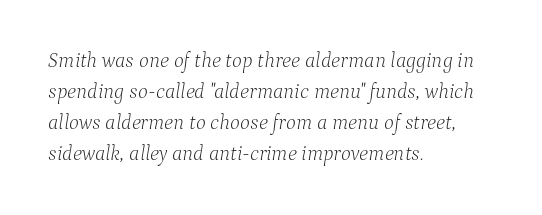
The image shows 21 px text type, italic (leaning right); set left-aligned, normal line spacing (1.48x), normal letter spacing, not underlined.
